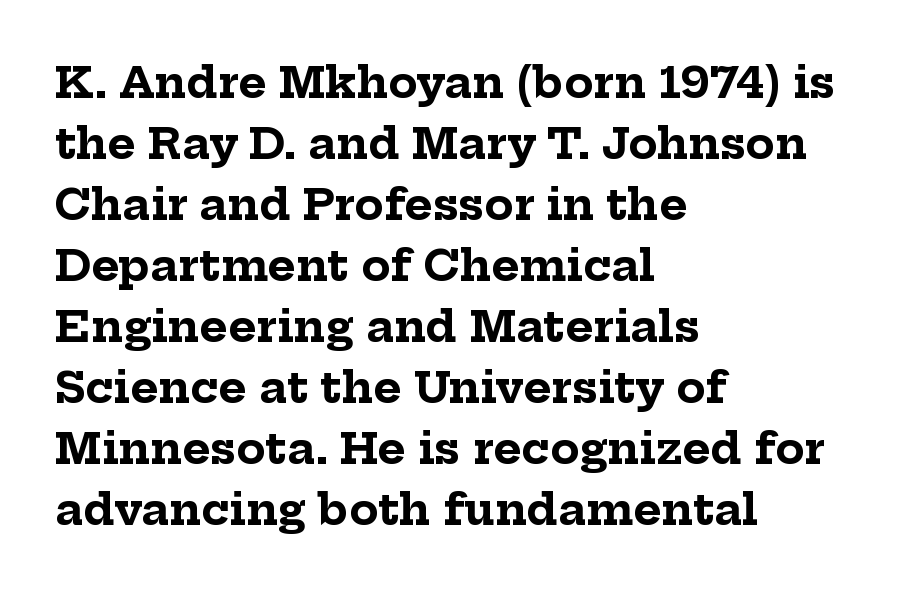
The passage shown is typed in a proportional face where columns would drift. The rows are spaced the way most documents space them. Is the letter spacing exaggerated? No — it looks like the ordinary default. The rag falls on the right side of this text block. Old-style or modern, the face here clearly has serifs.
